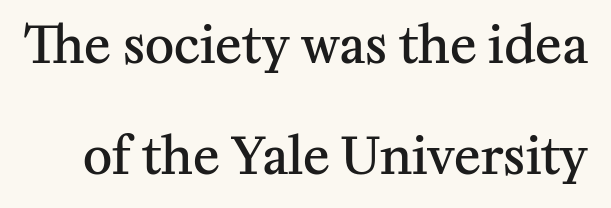
{"serif": "yes", "italic": "no", "bold": "semi", "weight": "semibold", "width": "normal", "stroke_contrast": "medium", "x_height": "medium", "monospaced": "no", "underline": "no", "line_spacing": "loose", "line_spacing_ratio": 2.23, "letter_spacing": "normal", "letter_spacing_em": 0.0, "glyph_px": 50}
